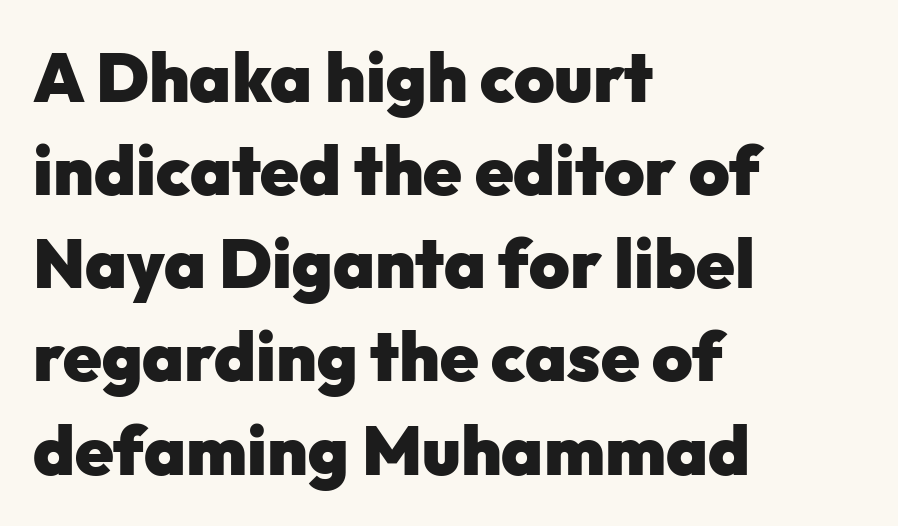
This is the regular roman posture of the typeface. Characters follow at the spacing the type designer built in. Emphasis by weight is at full strength: bold. Is this a fixed-width face? No — the glyphs have proportional, varying widths. Typographically, this falls in the sans-serif category. The rendering anchors every line to the left-hand side.
